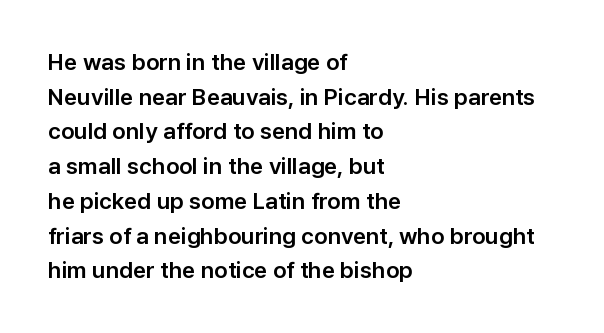
The image shows 23 px text type, upright; set left-aligned, normal line spacing (1.51x), normal letter spacing, not underlined.
